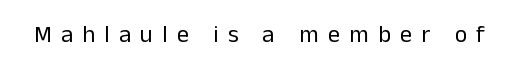
{"italic": "no", "bold": "no", "underline": "no", "letter_spacing": "wide", "letter_spacing_em": 0.39, "glyph_px": 24}
